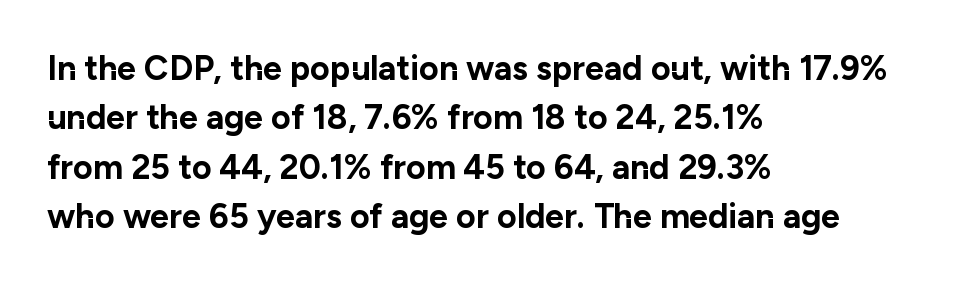
The image shows 34 px bold sans-serif type, upright; set left-aligned, normal line spacing (1.45x), normal letter spacing, not underlined; low stroke contrast and a medium x-height.
